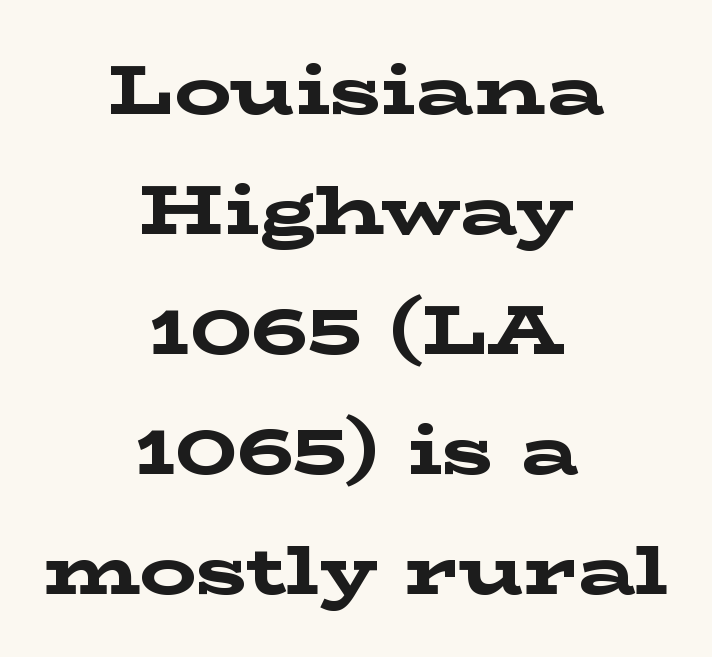
Q: Is the text bold? A: Yes.
Q: Is the text italic (slanted)? A: No, it is upright.
Q: Is the typeface a serif or a sans-serif typeface? A: Serif.
Q: Is the text underlined? A: No.
Q: How is the paragraph aligned? A: Centered.
Q: Is the spacing between letters normal or unusually wide? A: Normal.
Q: Is the spacing between lines tight, normal or loose? A: Normal.
Q: Width (condensed, normal, or wide)? A: Wide.
Q: Stroke contrast? A: Low.
Q: x-height? A: Medium.
Q: Monospaced? A: No.
